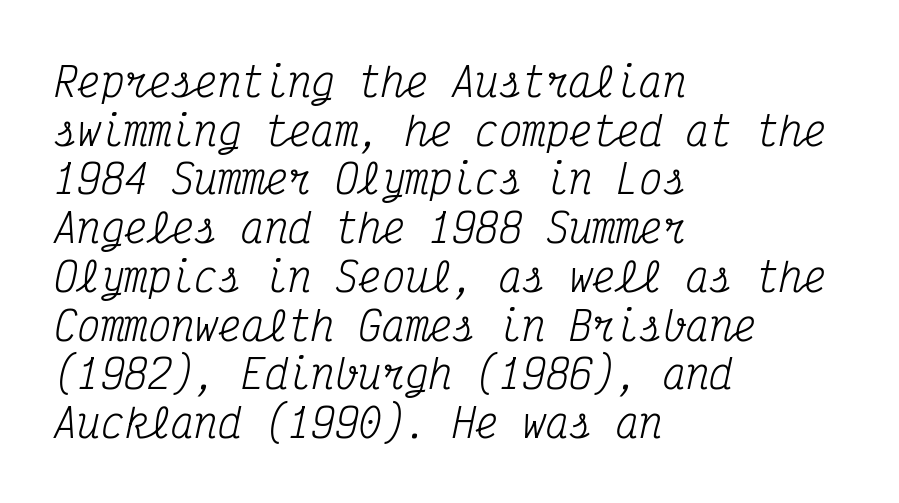
If you drew a line through each stem, it would be angled. Quick note: underline off. The cut favours lightness, reaching ordinary text weight at its darkest. Spacing between characters is what you'd get straight out of the box.
